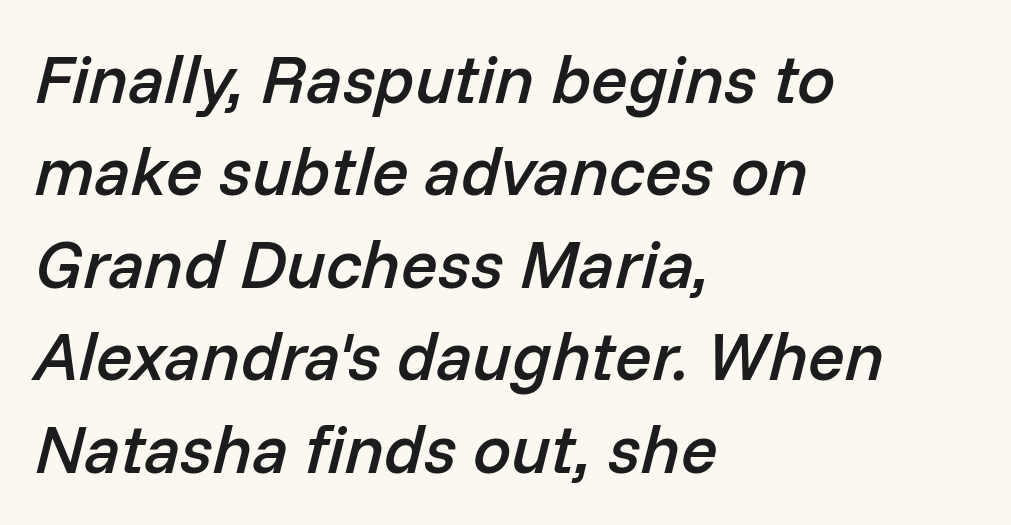
{"italic": "yes", "lean": "right", "slant_degrees": 14, "bold": "semi", "weight": "semibold", "width": "normal", "stroke_contrast": "low", "x_height": "medium", "monospaced": "no", "underline": "no", "align": "left", "line_spacing": "normal", "line_spacing_ratio": 1.36, "letter_spacing": "normal", "letter_spacing_em": 0.0, "glyph_px": 68}
